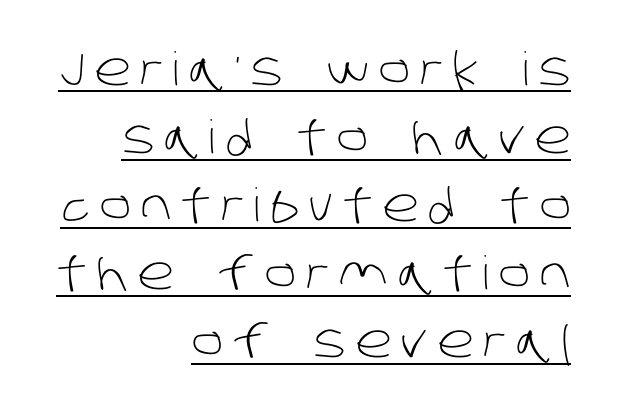
A sans-serif font was chosen for this passage. Note the varied advance widths — an 'i' is clearly narrower than an 'm'. The font is comparable to plain body text, perhaps lighter. The passage is arranged like a letterhead date or caption credit — flush right. How are the letters spaced? Widely, with obvious added tracking.
